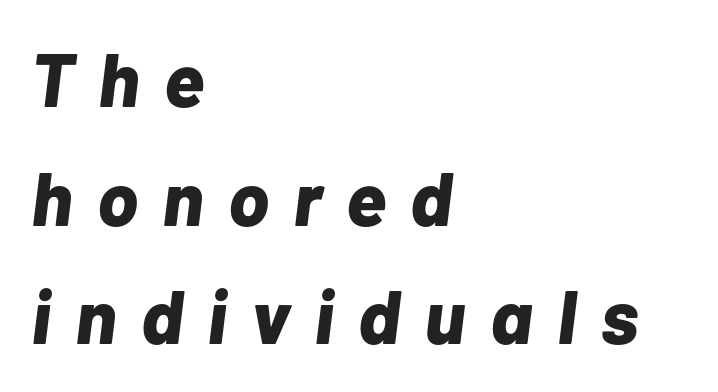
The passage shown stacks its lines at a standard gap. The paragraph has a hard left edge and a soft right edge. The rendering inserts visible extra space after every character. Stroke thickness is high; the sample reads as a true bold. The letters advance in unequal steps, a hallmark of proportional type.
